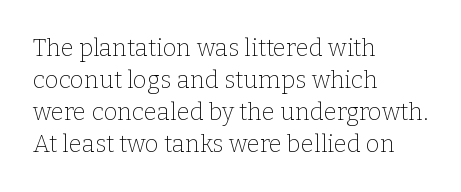
{"italic": "no", "bold": "no", "underline": "no", "align": "left", "line_spacing": "normal", "line_spacing_ratio": 1.33, "letter_spacing": "normal", "letter_spacing_em": 0.0, "glyph_px": 24}
